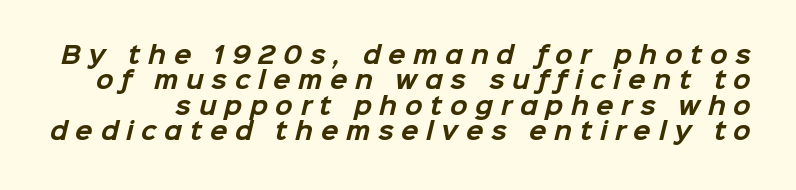
Q: Is the text bold? A: Yes.
Q: Is the text underlined? A: No.
Q: Is the spacing between letters normal or unusually wide? A: Unusually wide.
Q: Is the spacing between lines tight, normal or loose? A: Tight.
